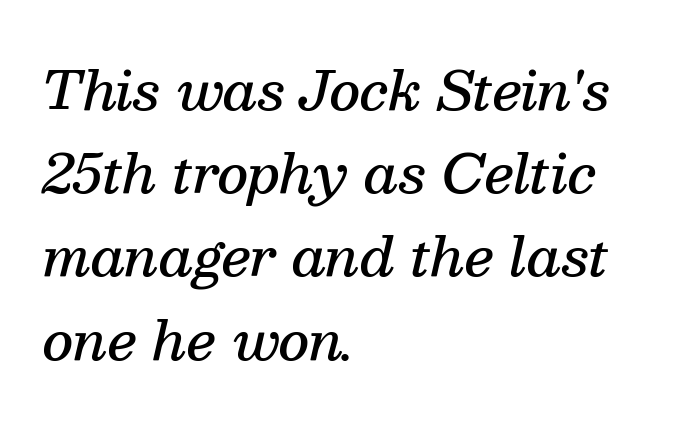
The image shows 53 px semibold serif type, italic (leaning right); set left-aligned, normal line spacing (1.57x), normal letter spacing, not underlined; medium stroke contrast and a medium x-height.
